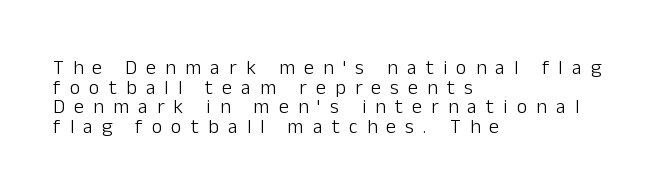
{"italic": "no", "bold": "no", "underline": "no", "align": "left", "line_spacing": "tight", "line_spacing_ratio": 0.98, "letter_spacing": "wide", "letter_spacing_em": 0.46, "glyph_px": 20}
